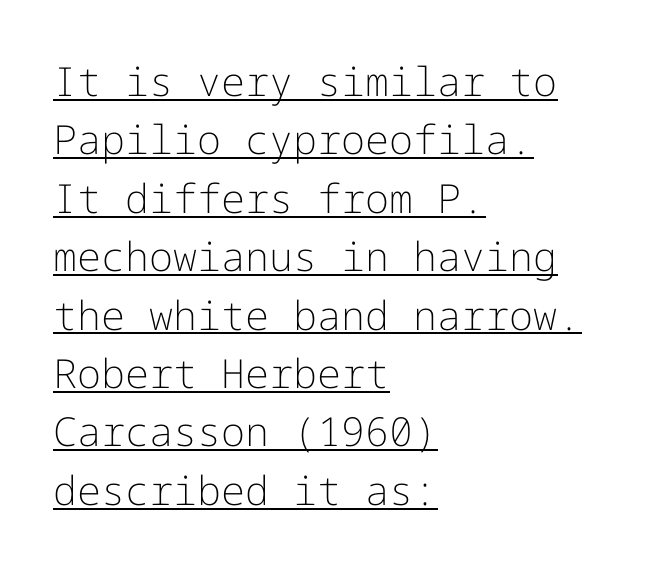
Q: Is the text bold? A: No.
Q: Is the text italic (slanted)? A: No, it is upright.
Q: Is the typeface a serif or a sans-serif typeface? A: Sans-serif.
Q: Is the text underlined? A: Yes.
Q: How is the paragraph aligned? A: Left-aligned.
Q: Is the spacing between letters normal or unusually wide? A: Normal.
Q: Is the spacing between lines tight, normal or loose? A: Normal.
Q: Width (condensed, normal, or wide)? A: Normal.
Q: Stroke contrast? A: Low.
Q: x-height? A: Medium.
